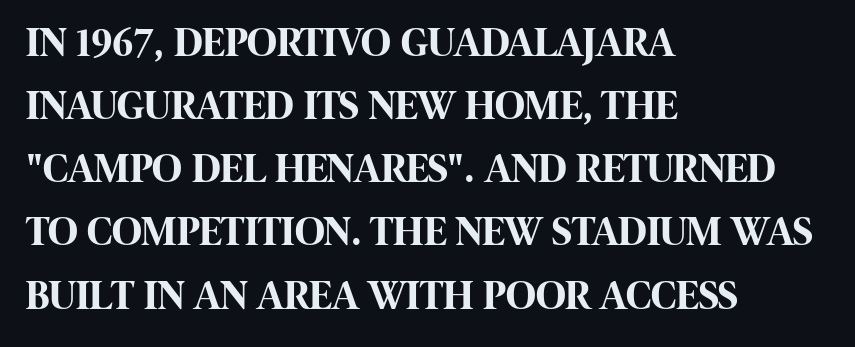
The image shows 41 px bold, condensed sans-serif type, upright; set left-aligned, normal line spacing (1.54x), normal letter spacing, not underlined; high stroke contrast and a large x-height.
